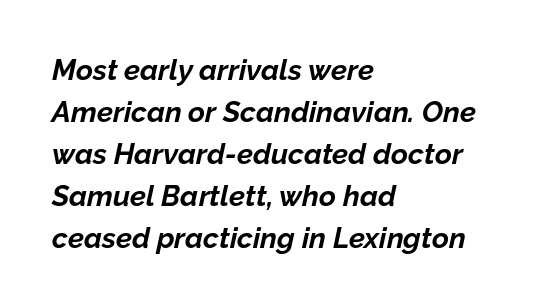
{"italic": "yes", "lean": "right", "slant_degrees": 12, "bold": "yes", "weight": "bold", "width": "normal", "stroke_contrast": "low", "x_height": "medium", "monospaced": "no", "underline": "no", "align": "left", "line_spacing": "normal", "line_spacing_ratio": 1.45, "letter_spacing": "normal", "letter_spacing_em": 0.0, "glyph_px": 29}
